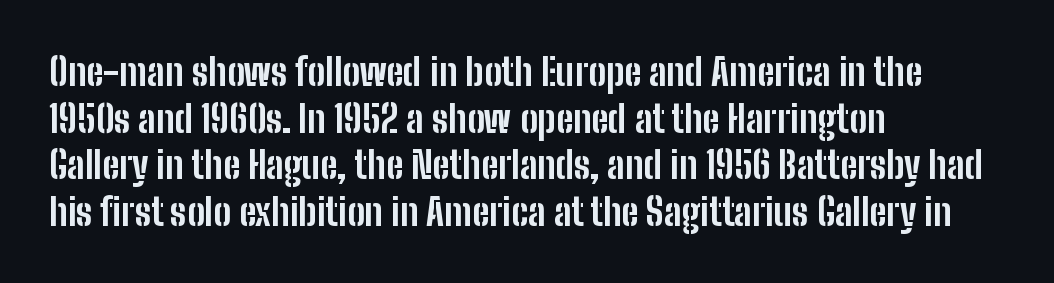
{"serif": "no", "italic": "no", "bold": "yes", "weight": "bold", "width": "condensed", "stroke_contrast": "low", "x_height": "medium", "monospaced": "no", "underline": "no", "align": "left", "line_spacing": "normal", "line_spacing_ratio": 1.26, "letter_spacing": "normal", "letter_spacing_em": 0.0, "glyph_px": 37}
